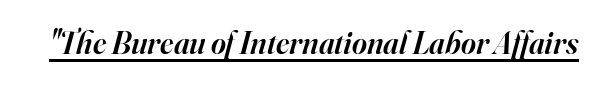
Q: Is the text bold? A: Semi-bold.
Q: Is the text italic (slanted)? A: Yes, it leans right by about 16 degrees.
Q: Is the typeface a serif or a sans-serif typeface? A: Serif.
Q: Is the text underlined? A: Yes.
Q: Is the spacing between letters normal or unusually wide? A: Normal.
Q: Width (condensed, normal, or wide)? A: Normal.
Q: Stroke contrast? A: High.
Q: x-height? A: Small.
Q: Monospaced? A: No.
